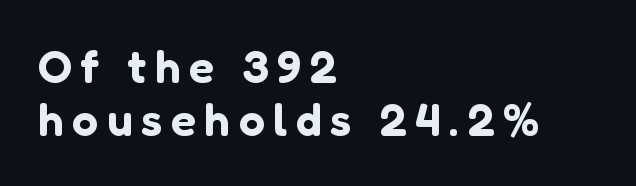
Q: Is the text italic (slanted)? A: No, it is upright.
Q: Is the typeface a serif or a sans-serif typeface? A: Sans-serif.
Q: Is the text underlined? A: No.
Q: How is the paragraph aligned? A: Left-aligned.
Q: Width (condensed, normal, or wide)? A: Normal.
Q: Stroke contrast? A: Low.
Q: x-height? A: Medium.
Q: Monospaced? A: No.
